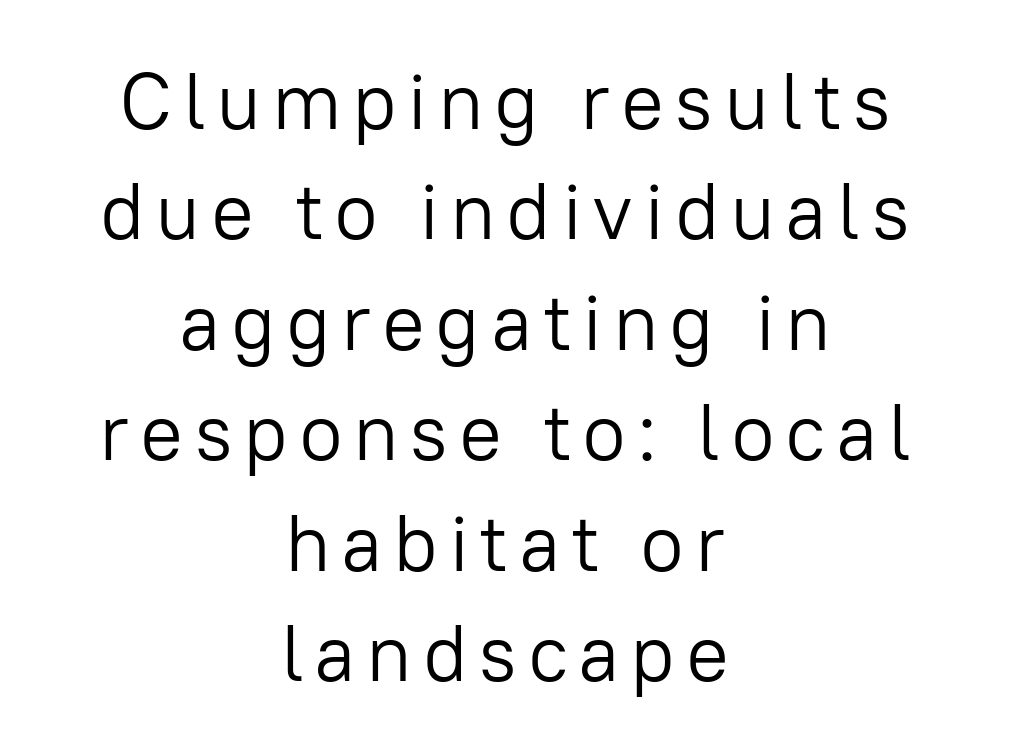
Compared with typical paragraphs, the rows here are spaced about the same. Is this a fixed-width face? No — the glyphs have proportional, varying widths. The type family on display is of the sans-serif kind. These lines are centered, leaving both edges ragged. This is roman type, the default non-slanted kind.
